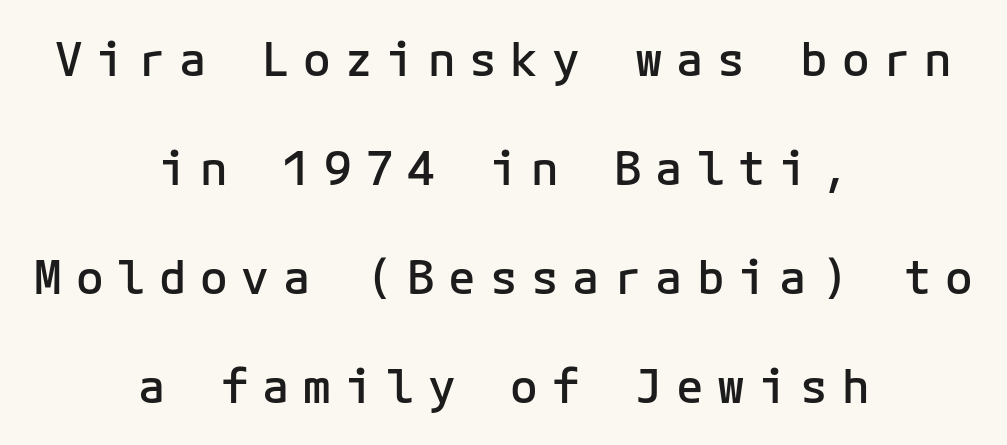
The image shows 46 px semibold sans-serif type, upright, monospaced; set centered, loose line spacing (2.37x), unusually wide letter spacing (+0.3 em), not underlined; low stroke contrast and a medium x-height.
